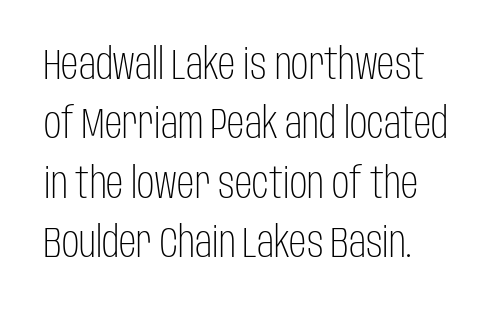
{"serif": "no", "italic": "no", "bold": "no", "weight": "light", "width": "condensed", "stroke_contrast": "low", "x_height": "large", "monospaced": "no", "underline": "no", "line_spacing": "normal", "line_spacing_ratio": 1.38, "letter_spacing": "normal", "letter_spacing_em": 0.0, "glyph_px": 43}
